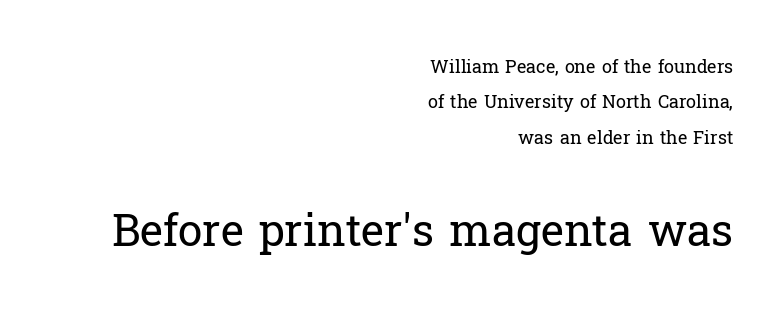
Q: Is the text bold? A: No.
Q: Is the text italic (slanted)? A: No, it is upright.
Q: Is the typeface a serif or a sans-serif typeface? A: Serif.
Q: Is the text underlined? A: No.
Q: How is the paragraph aligned? A: Right-aligned.
Q: Is the spacing between letters normal or unusually wide? A: Normal.
Q: Is the spacing between lines tight, normal or loose? A: Loose.
Q: Which block of text is set in a larger size, the first (top) or the second (bottom)? A: The second (bottom) one.
Q: Width (condensed, normal, or wide)? A: Normal.
Q: Stroke contrast? A: Low.
Q: x-height? A: Medium.
Q: Monospaced? A: No.
